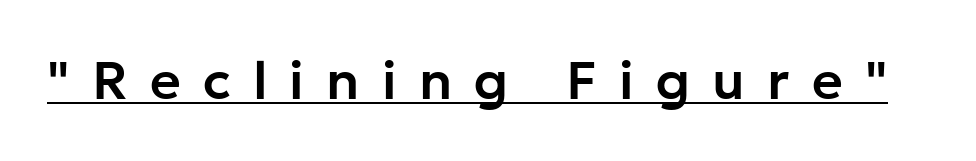
{"serif": "no", "italic": "no", "width": "normal", "stroke_contrast": "low", "x_height": "medium", "monospaced": "no", "underline": "yes", "letter_spacing": "wide", "letter_spacing_em": 0.42, "glyph_px": 53}
